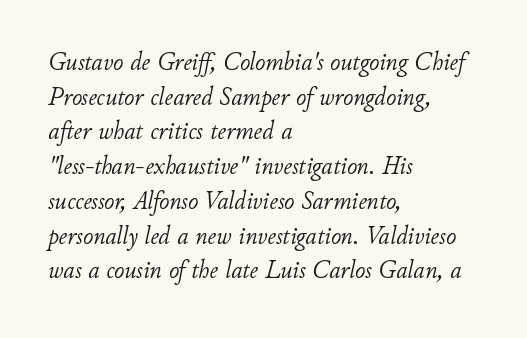
The image shows 25 px text type, italic (leaning right); set left-aligned, normal line spacing (1.39x), normal letter spacing, not underlined.
